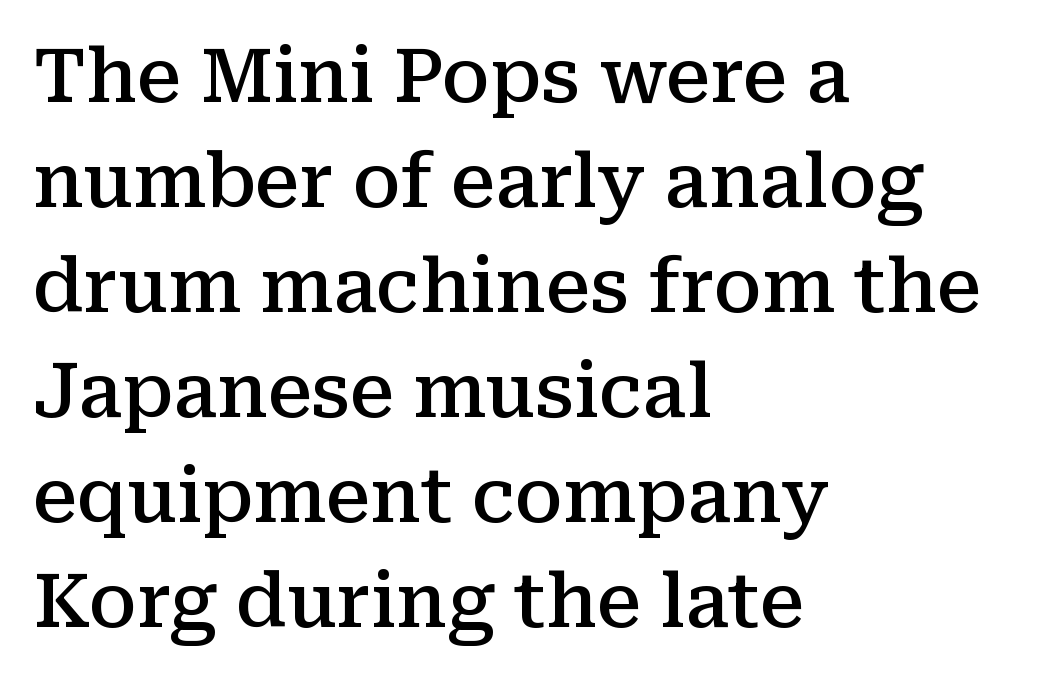
Stems and bowls a touch heavier than normal — semibold. A typesetter would call this proportional, since set widths differ per character. The rag falls on the right side of this text block. These lines were composed using upright roman letters.
